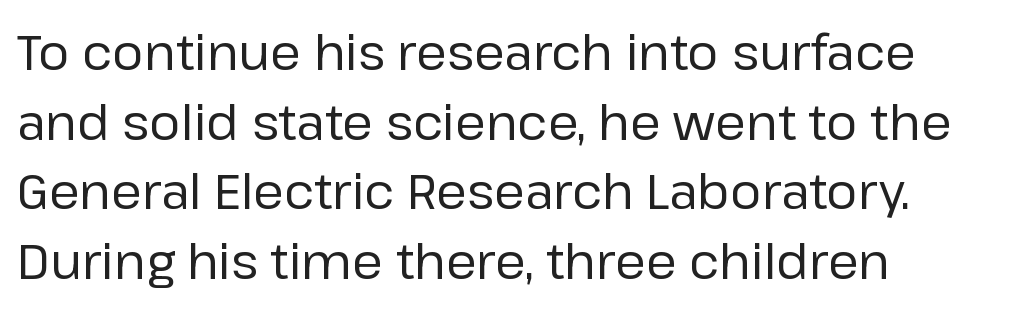
Q: Is the text bold? A: No.
Q: Is the text italic (slanted)? A: No, it is upright.
Q: Is the typeface a serif or a sans-serif typeface? A: Sans-serif.
Q: Is the text underlined? A: No.
Q: How is the paragraph aligned? A: Left-aligned.
Q: Is the spacing between letters normal or unusually wide? A: Normal.
Q: Is the spacing between lines tight, normal or loose? A: Normal.
Q: Width (condensed, normal, or wide)? A: Normal.
Q: Stroke contrast? A: Low.
Q: x-height? A: Medium.
Q: Monospaced? A: No.
